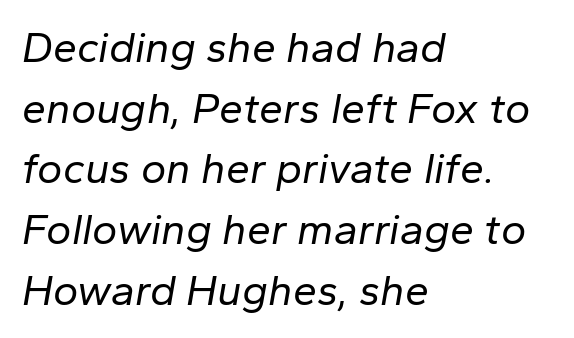
The image shows 43 px regular-weight type, italic (leaning right); set left-aligned, normal line spacing (1.41x), normal letter spacing, not underlined; low stroke contrast and a medium x-height.
